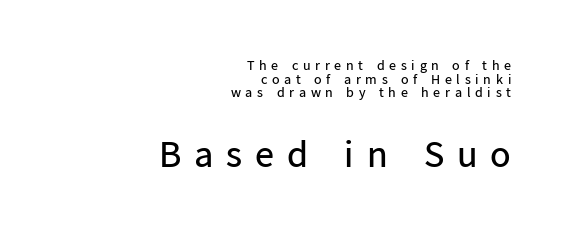
Compared with a flush-left layout, this one pins lines to the opposite, right side. Font category for this specimen: sans-serif. Ascenders rise straight up at ninety degrees. You could barely slide anything between these rows. Proportional: the letters do not fall into vertical columns.
